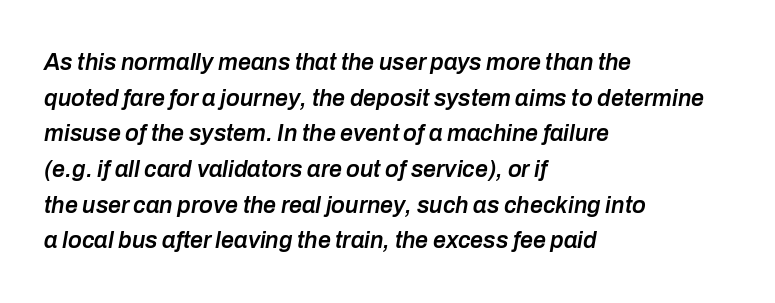
Quick note: italic. In terms of weight, the rendering is demibold, just under bold. Compared with typical body copy, the letter spacing here is the same. The space directly below the letters is spotless.
